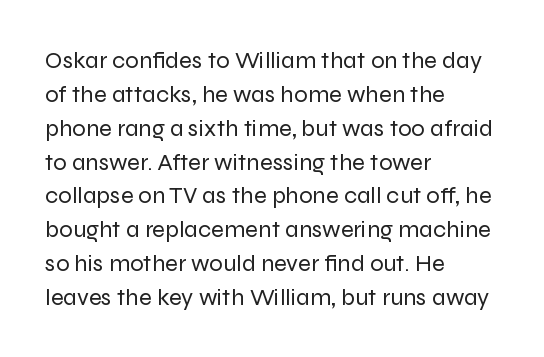
The image shows 24 px text type, upright; set left-aligned, normal line spacing (1.41x), normal letter spacing, not underlined.
